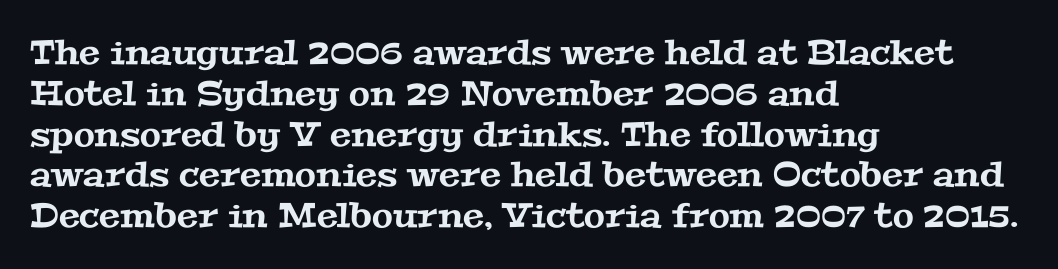
The image shows 34 px wide serif type; set left-aligned, line spacing 1.2x, normal letter spacing, not underlined; medium stroke contrast and a medium x-height.
